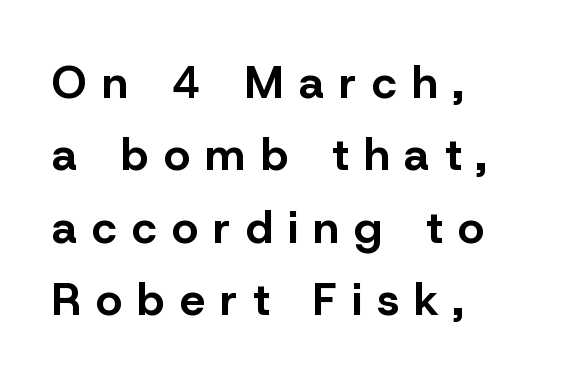
{"serif": "no", "italic": "no", "bold": "yes", "weight": "bold", "width": "normal", "stroke_contrast": "low", "x_height": "medium", "monospaced": "no", "underline": "no", "align": "left", "line_spacing": "normal", "line_spacing_ratio": 1.61, "letter_spacing": "wide", "letter_spacing_em": 0.34, "glyph_px": 45}
